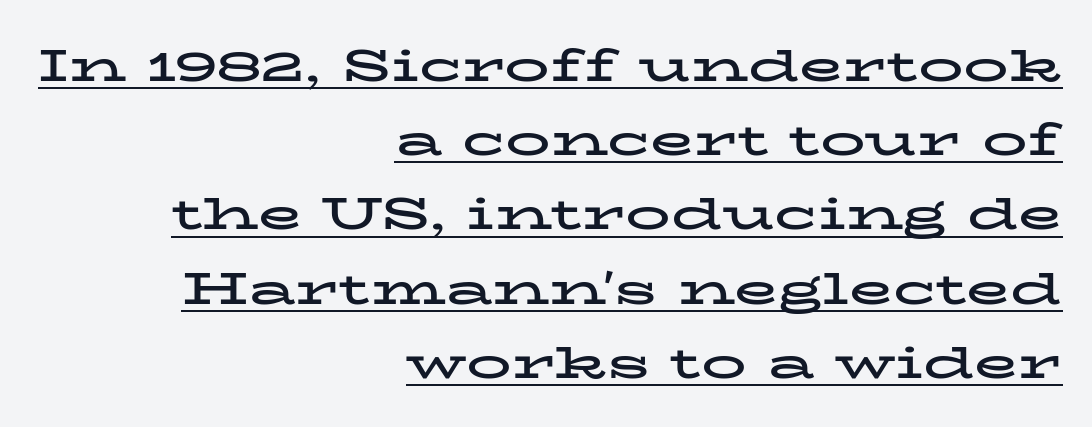
Each line of the rendering has a horizontal stroke beneath the glyphs. Chunky letters — that's bold for sure. Letterform terminals end in serifs throughout the passage. In terms of letterspacing, this is plain default setting.
